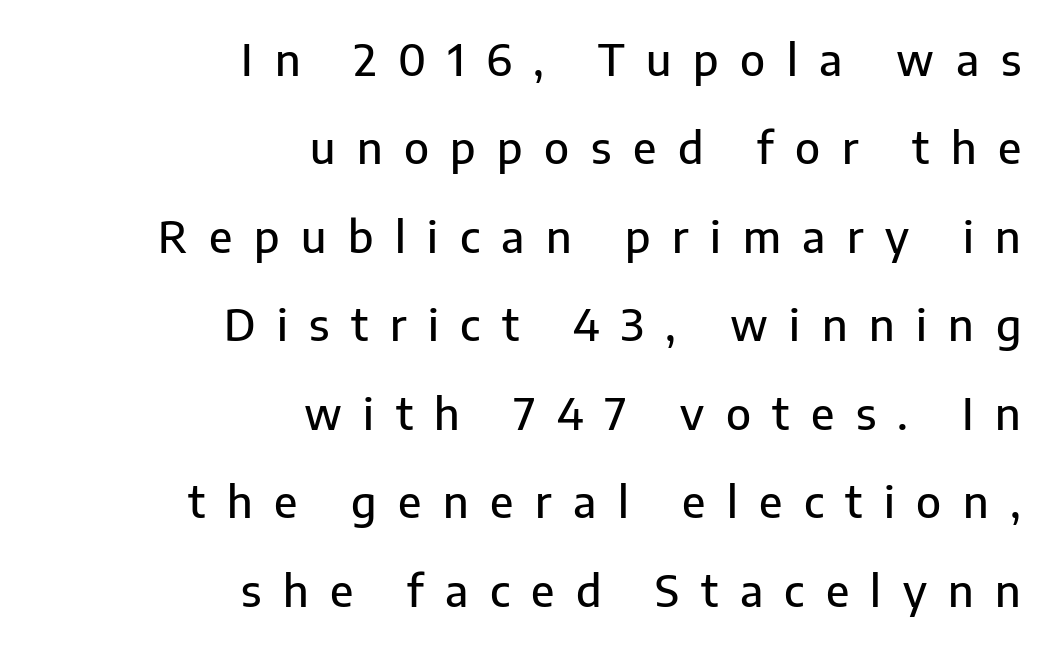
{"serif": "no", "italic": "no", "width": "normal", "stroke_contrast": "low", "x_height": "medium", "monospaced": "no", "underline": "no", "align": "right", "line_spacing": "loose", "line_spacing_ratio": 2.01, "letter_spacing": "wide", "letter_spacing_em": 0.49, "glyph_px": 44}
